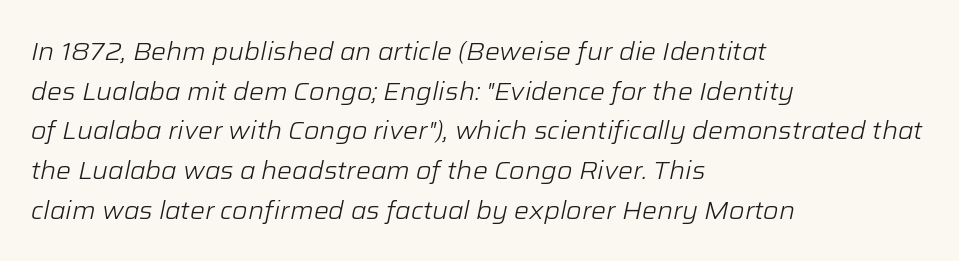
The image shows 25 px text type, italic (leaning right); set left-aligned, normal line spacing (1.59x), normal letter spacing, not underlined.
